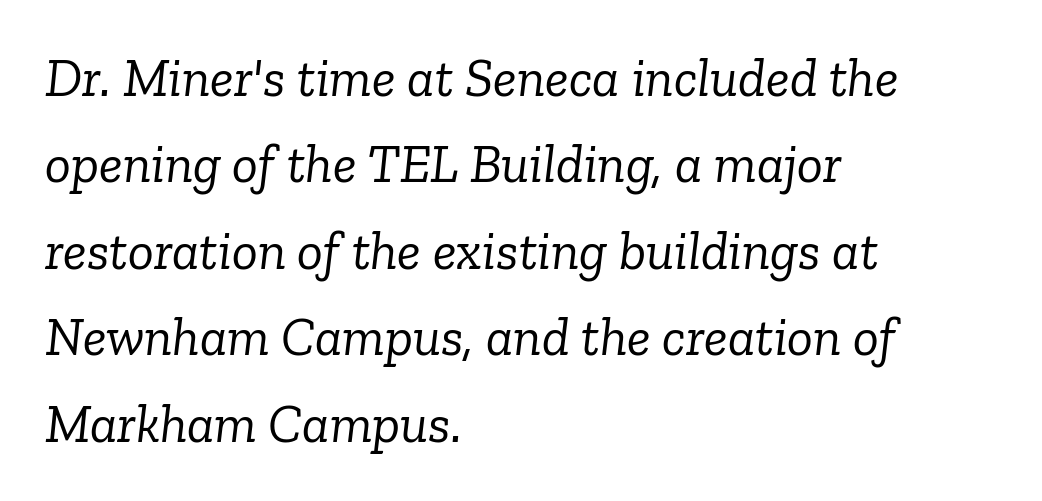
Caption: standard tracking, unaltered. If you drew a ruler down the left edge, every line would touch it. Regarding leading, the lines here are spaced in the standard way. The gap between lines stays unmarked.
